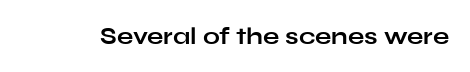
The image shows 24 px bold type, upright; set normal letter spacing, not underlined.
